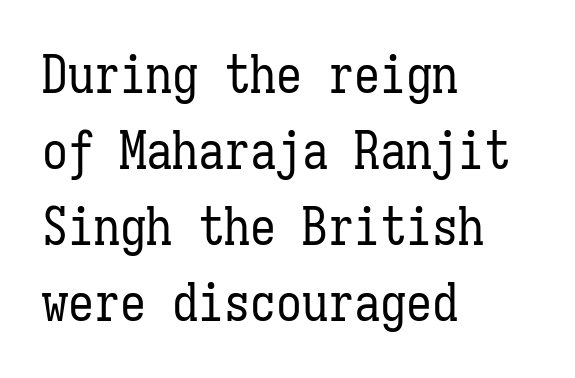
Q: Is the text bold? A: No.
Q: Is the text italic (slanted)? A: No, it is upright.
Q: Is the text underlined? A: No.
Q: How is the paragraph aligned? A: Left-aligned.
Q: Is the spacing between letters normal or unusually wide? A: Normal.
Q: Is the spacing between lines tight, normal or loose? A: Normal.
Q: Width (condensed, normal, or wide)? A: Condensed.
Q: Stroke contrast? A: Low.
Q: x-height? A: Medium.
Q: Monospaced? A: Yes.
